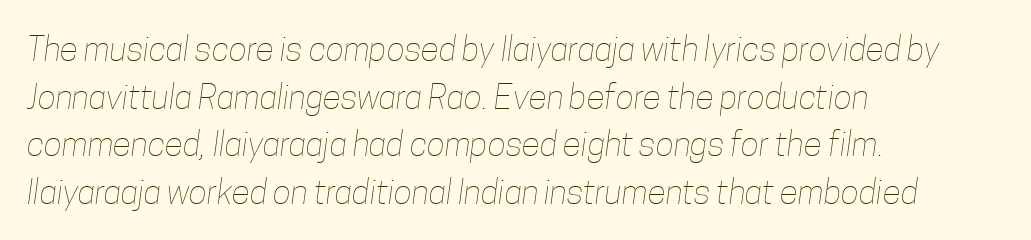
{"bold": "no", "weight": "thin", "width": "condensed", "stroke_contrast": "low", "x_height": "medium", "monospaced": "no", "underline": "no", "align": "left", "line_spacing": "normal", "line_spacing_ratio": 1.4, "letter_spacing": "normal", "letter_spacing_em": 0.0, "glyph_px": 34}
